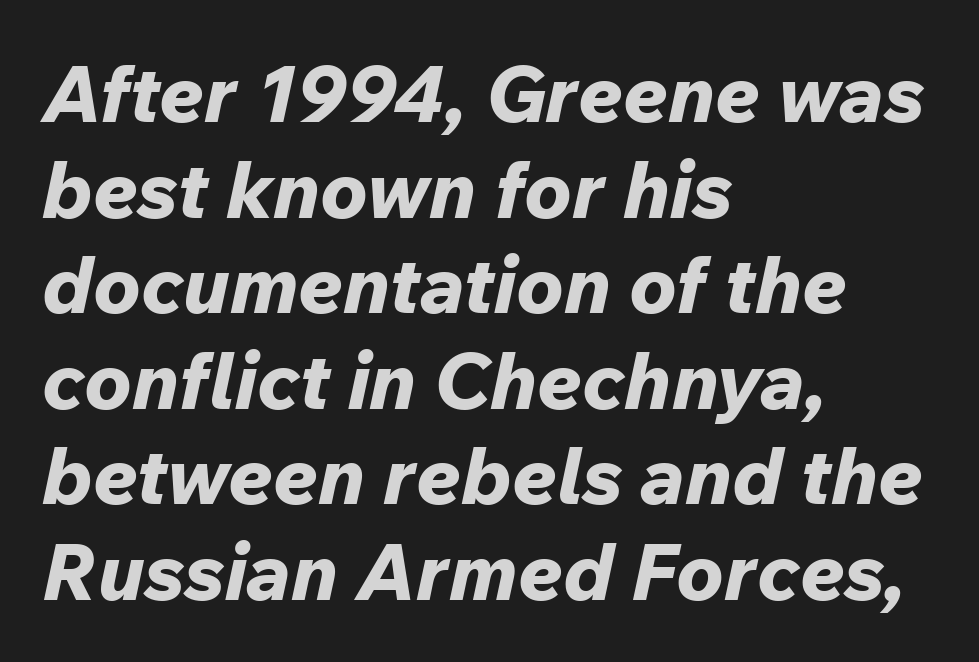
Every letter is thick-stroked: bold, no question. Clear beneath every line of the passage. These lines are rendered in a variable-pitch font. The letters sit at their default tracking, neither squeezed nor spread. The letters are slanted; this is an italic face.
